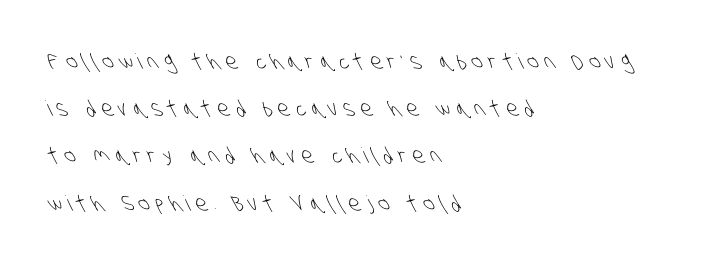
Q: Is the text bold? A: No.
Q: Is the text underlined? A: No.
Q: How is the paragraph aligned? A: Left-aligned.
Q: Is the spacing between letters normal or unusually wide? A: Unusually wide.
Q: Is the spacing between lines tight, normal or loose? A: Loose.
